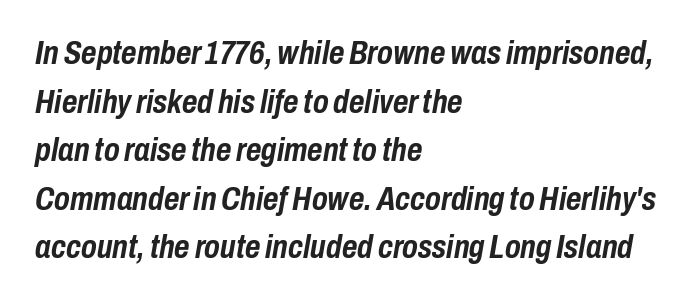
Each new line begins a customary step beneath the previous one. These lines are rendered in a variable-pitch font. These words are printed bold, with thick strokes throughout. Tracking value appears to be zero — textbook default spacing. The face used here has a pronounced slope to its letters.
